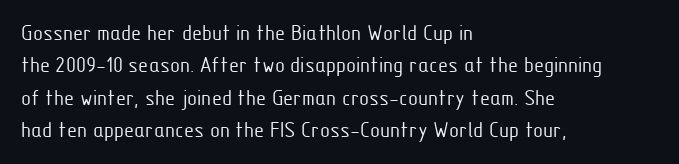
Q: Is the text bold? A: No.
Q: Is the text italic (slanted)? A: No, it is upright.
Q: Is the text underlined? A: No.
Q: How is the paragraph aligned? A: Left-aligned.
Q: Is the spacing between letters normal or unusually wide? A: Normal.
Q: Is the spacing between lines tight, normal or loose? A: Normal.
